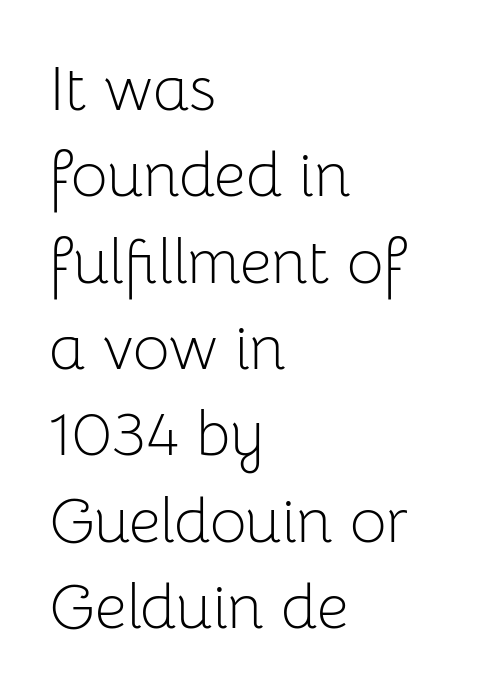
Reading down the column, the eye jumps a familiar distance to each next line. Standard letterfit; no display-style spreading of the glyphs. If you drew a line through each stem, it would be perfectly vertical. In CSS terms this would be text-align: left.
